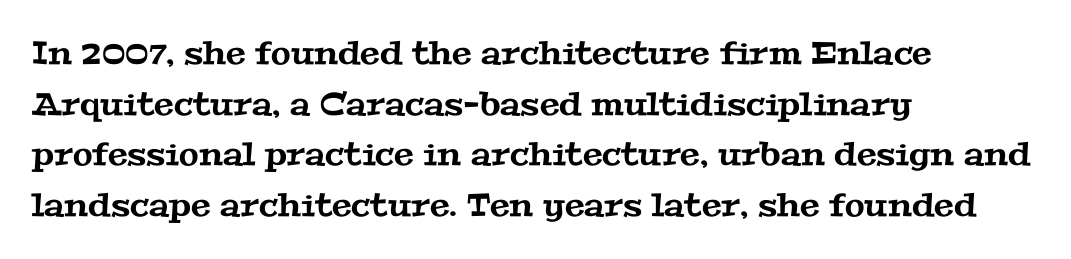
{"serif": "yes", "width": "wide", "stroke_contrast": "medium", "x_height": "medium", "monospaced": "no", "underline": "no", "align": "left", "line_spacing": "normal", "line_spacing_ratio": 1.58, "letter_spacing": "normal", "letter_spacing_em": 0.0, "glyph_px": 32}
